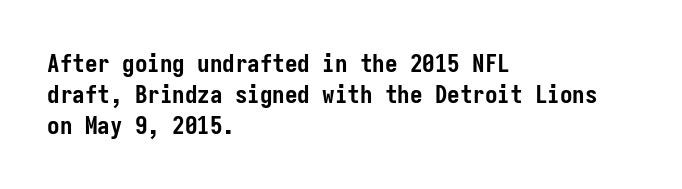
Q: Is the text bold? A: Yes.
Q: Is the text italic (slanted)? A: No, it is upright.
Q: Is the text underlined? A: No.
Q: How is the paragraph aligned? A: Left-aligned.
Q: Is the spacing between letters normal or unusually wide? A: Normal.
